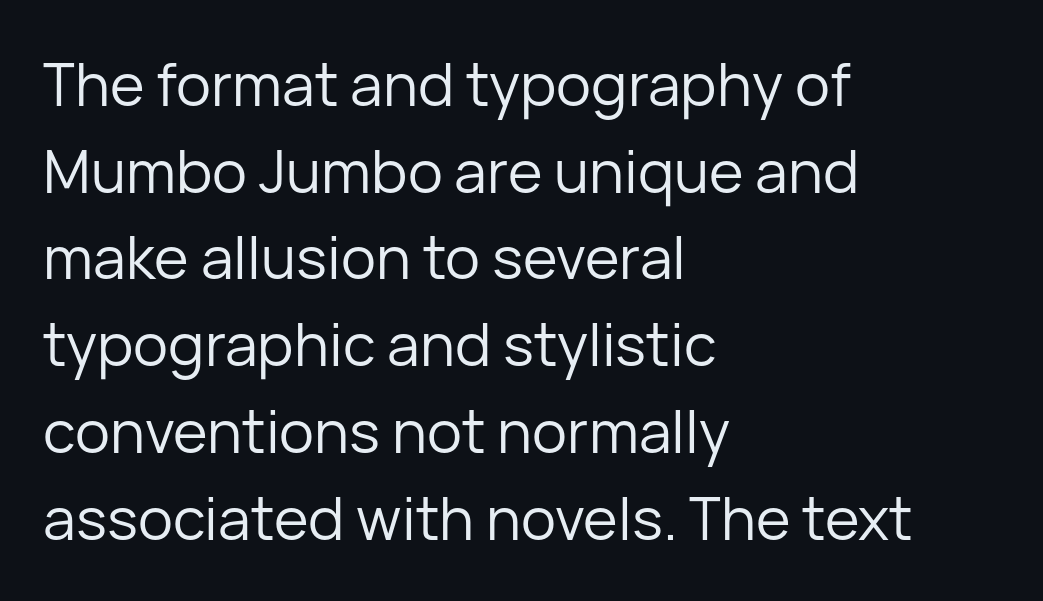
The image shows 59 px regular-weight sans-serif type, upright; set left-aligned, normal line spacing (1.47x), normal letter spacing, not underlined; low stroke contrast and a medium x-height.
